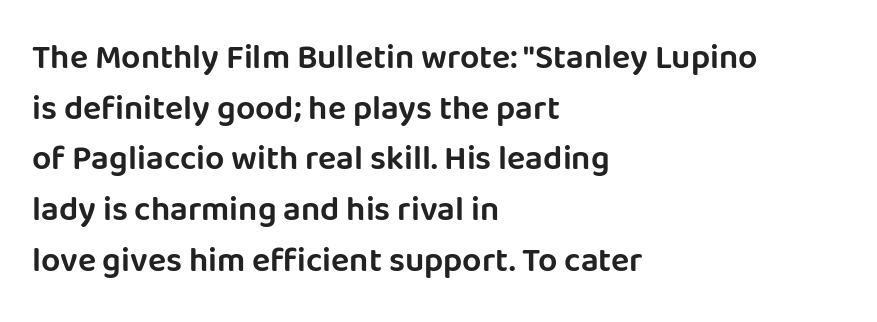
Q: Is the text italic (slanted)? A: No, it is upright.
Q: Is the typeface a serif or a sans-serif typeface? A: Sans-serif.
Q: Is the text underlined? A: No.
Q: How is the paragraph aligned? A: Left-aligned.
Q: Is the spacing between letters normal or unusually wide? A: Normal.
Q: Is the spacing between lines tight, normal or loose? A: Normal.
Q: Width (condensed, normal, or wide)? A: Normal.
Q: Stroke contrast? A: Low.
Q: x-height? A: Large.
Q: Monospaced? A: No.
